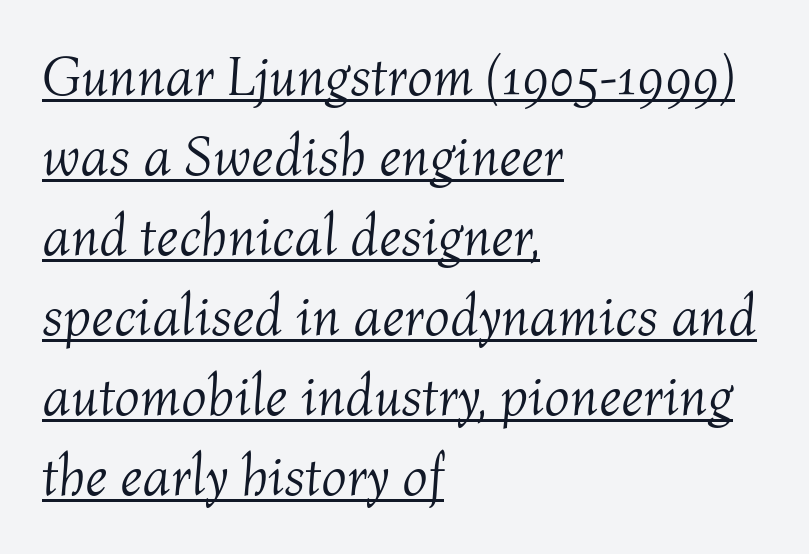
Q: Is the text bold? A: No.
Q: Is the text italic (slanted)? A: Yes, it leans right by about 4 degrees.
Q: Is the text underlined? A: Yes.
Q: How is the paragraph aligned? A: Left-aligned.
Q: Is the spacing between letters normal or unusually wide? A: Normal.
Q: Is the spacing between lines tight, normal or loose? A: Normal.
Q: Width (condensed, normal, or wide)? A: Normal.
Q: Stroke contrast? A: Medium.
Q: x-height? A: Medium.
Q: Monospaced? A: No.
